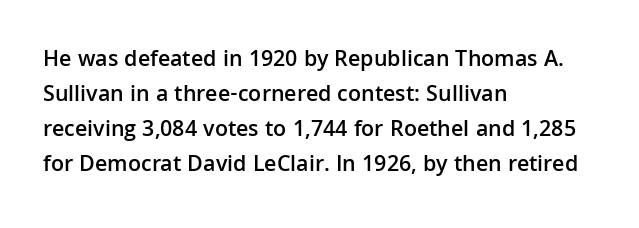
Q: Is the text bold? A: Semi-bold.
Q: Is the text italic (slanted)? A: No, it is upright.
Q: Is the text underlined? A: No.
Q: How is the paragraph aligned? A: Left-aligned.
Q: Is the spacing between letters normal or unusually wide? A: Normal.
Q: Is the spacing between lines tight, normal or loose? A: Normal.
